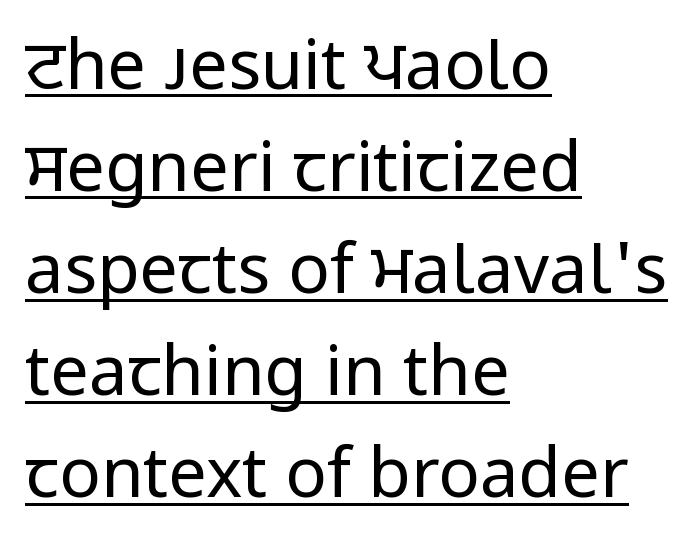
The image shows 69 px regular-weight sans-serif type, upright; set left-aligned, normal line spacing (1.48x), normal letter spacing, underlined; low stroke contrast and a medium x-height.
